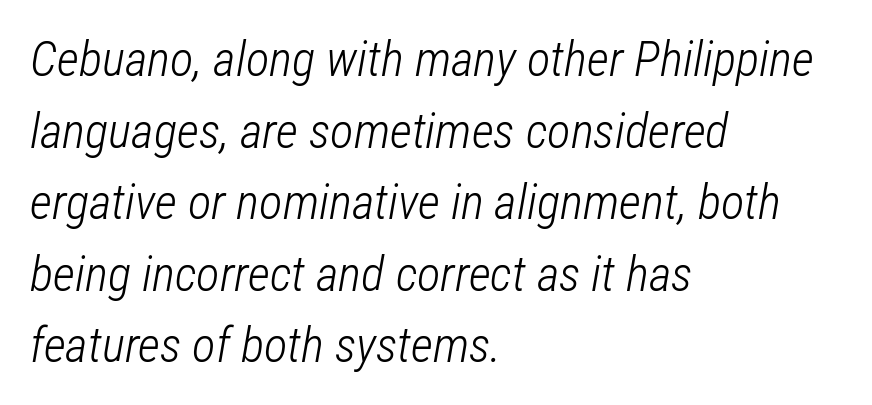
Is the type heavy? It reads as light-to-regular instead. Designer's note — italics engaged. Does the leading feel generous? No, just average. Horizontal alignment here is leftward, the default for most running prose.
